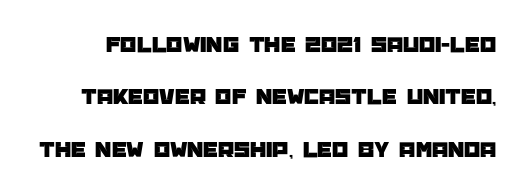
Q: Is the text italic (slanted)? A: No, it is upright.
Q: Is the text underlined? A: No.
Q: Is the spacing between letters normal or unusually wide? A: Normal.
Q: Is the spacing between lines tight, normal or loose? A: Loose.
